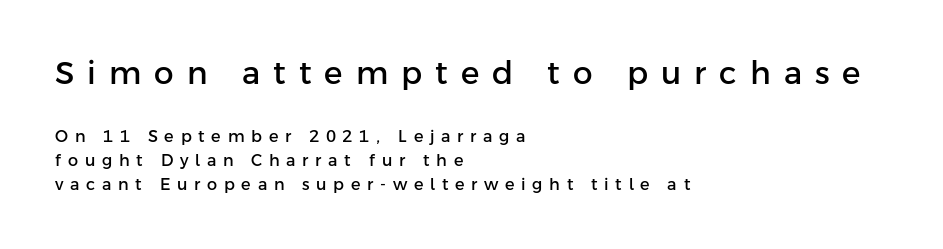
The letters stand upright; this is a roman face. Summary of vertical rhythm: regular, with standard interline spacing. The tracking jumps out immediately: characters are airy and widely separated. Underline: absent. Where is the straight margin? On the left. Think of a printed novel: that variable character pitch is what you see here.
